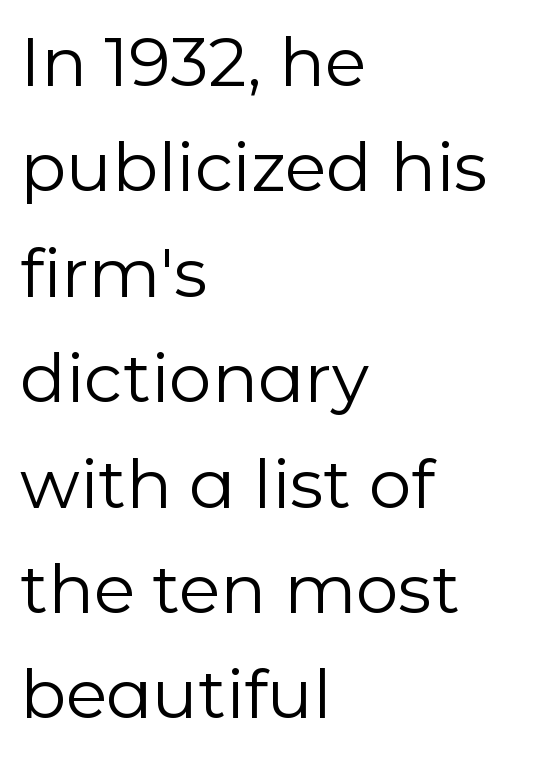
Does the lettering tilt? It doesn't — this is upright. Here the designer chose a conventional face with non-uniform glyph widths. This is not heavy type; no bold has been used. Examine the stroke ends and you'll find no serifs.
